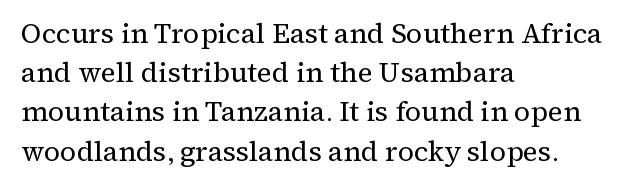
{"serif": "yes", "italic": "no", "bold": "no", "weight": "regular", "width": "normal", "stroke_contrast": "medium", "x_height": "medium", "monospaced": "no", "underline": "no", "align": "left", "line_spacing": "normal", "line_spacing_ratio": 1.4, "letter_spacing": "normal", "letter_spacing_em": 0.0, "glyph_px": 28}
